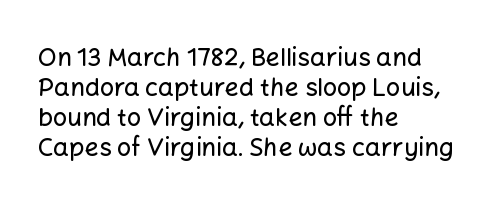
The image shows 25 px text type, upright; set left-aligned, line spacing 1.2x, normal letter spacing, not underlined.
